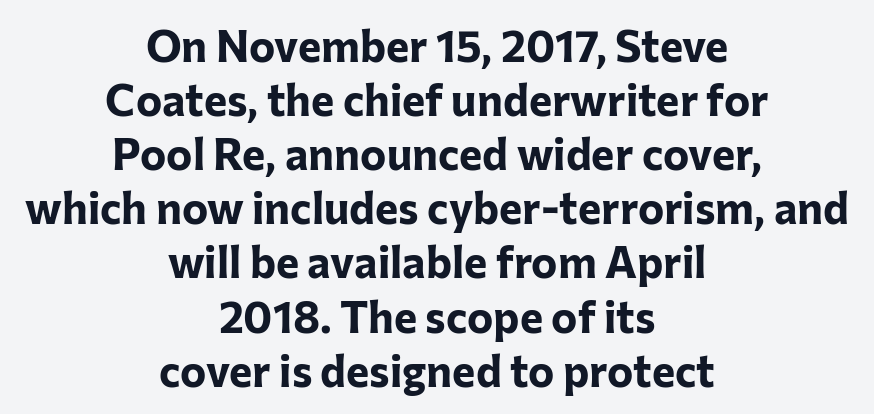
Q: Is the text bold? A: Yes.
Q: Is the text italic (slanted)? A: No, it is upright.
Q: Is the typeface a serif or a sans-serif typeface? A: Sans-serif.
Q: Is the text underlined? A: No.
Q: How is the paragraph aligned? A: Centered.
Q: Is the spacing between letters normal or unusually wide? A: Normal.
Q: Width (condensed, normal, or wide)? A: Normal.
Q: Stroke contrast? A: Low.
Q: x-height? A: Medium.
Q: Monospaced? A: No.
